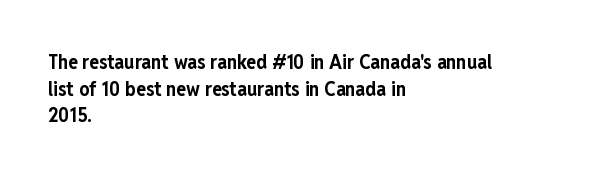
{"italic": "no", "bold": "yes", "underline": "no", "align": "left", "line_spacing": "normal", "line_spacing_ratio": 1.33, "letter_spacing": "normal", "letter_spacing_em": 0.0, "glyph_px": 20}
